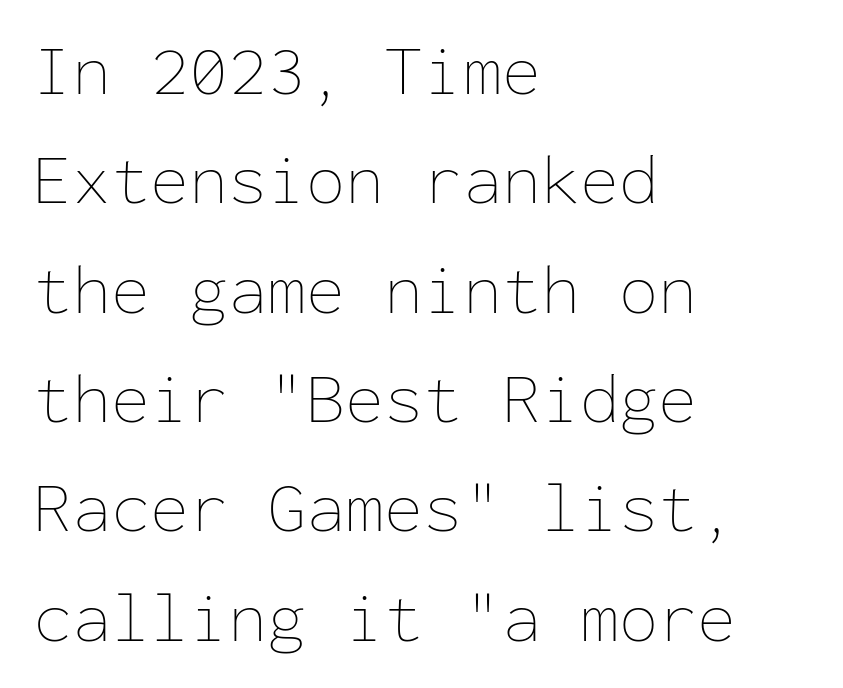
{"italic": "no", "bold": "no", "weight": "thin", "width": "normal", "stroke_contrast": "low", "x_height": "medium", "monospaced": "yes", "underline": "no", "align": "left", "line_spacing": "normal", "line_spacing_ratio": 1.54, "letter_spacing": "normal", "letter_spacing_em": 0.0, "glyph_px": 71}
